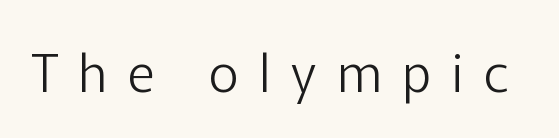
In terms of posture, this sample is upright. Grotesque or geometric, the face here clearly has no serifs. Varying glyph widths throughout — classic text-font behaviour. Rule under the text: the space is simply empty. The type is letterspaced generously, with wide tracking. The weight would be labelled regular, book, light, or lighter still.
